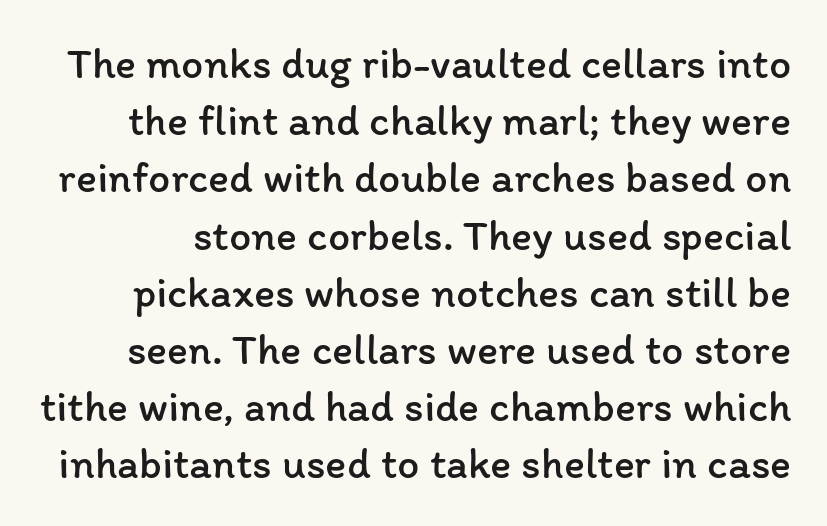
{"italic": "no", "bold": "no", "weight": "regular", "width": "normal", "stroke_contrast": "low", "x_height": "medium", "monospaced": "no", "underline": "no", "line_spacing": "normal", "line_spacing_ratio": 1.3, "letter_spacing": "normal", "letter_spacing_em": 0.0, "glyph_px": 44}
